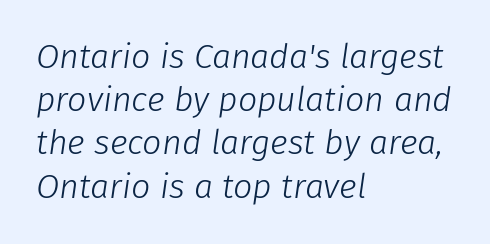
The image shows 34 px light type, italic (leaning right); set left-aligned, normal line spacing (1.27x), normal letter spacing, not underlined; low stroke contrast and a medium x-height.
